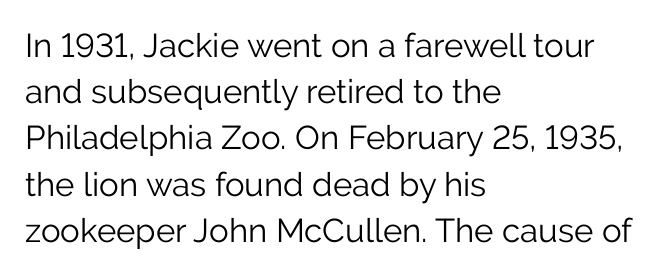
The image shows 33 px light sans-serif type, upright; set left-aligned, normal line spacing (1.4x), normal letter spacing, not underlined; low stroke contrast and a medium x-height.
